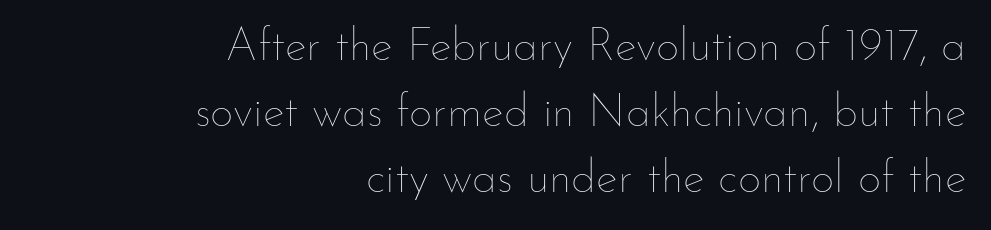
The image shows 46 px thin type, upright; set right-aligned, normal line spacing (1.44x), normal letter spacing, not underlined; low stroke contrast and a small x-height.
